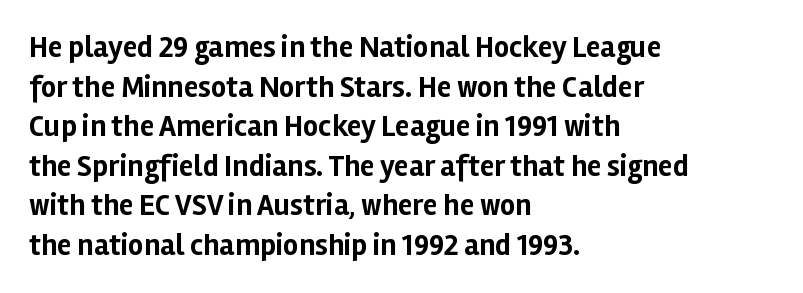
Q: Is the text bold? A: Yes.
Q: Is the text italic (slanted)? A: No, it is upright.
Q: Is the typeface a serif or a sans-serif typeface? A: Sans-serif.
Q: Is the text underlined? A: No.
Q: How is the paragraph aligned? A: Left-aligned.
Q: Is the spacing between letters normal or unusually wide? A: Normal.
Q: Is the spacing between lines tight, normal or loose? A: Normal.
Q: Width (condensed, normal, or wide)? A: Normal.
Q: Stroke contrast? A: Low.
Q: x-height? A: Medium.
Q: Monospaced? A: No.
